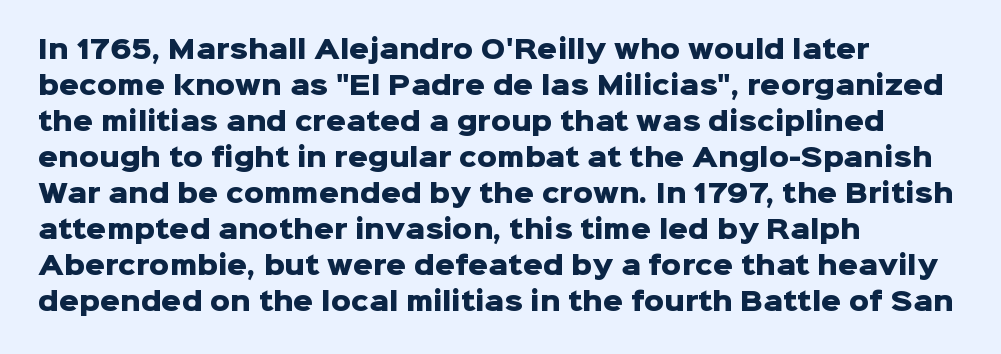
The image shows 25 px bold type, upright; set left-aligned, normal line spacing (1.44x), normal letter spacing, not underlined.
